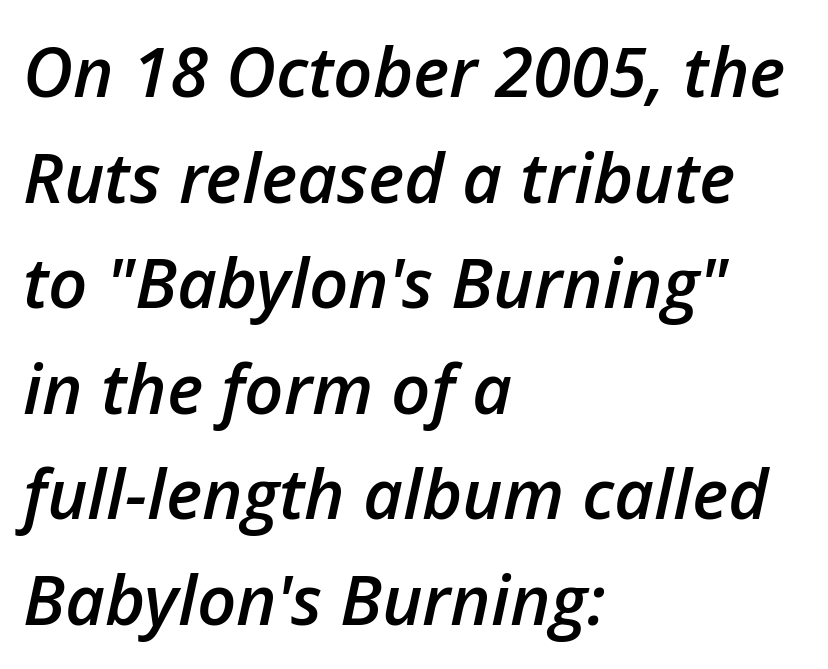
{"italic": "yes", "lean": "right", "slant_degrees": 12, "bold": "semi", "weight": "semibold", "width": "normal", "stroke_contrast": "low", "x_height": "medium", "monospaced": "no", "underline": "no", "align": "left", "line_spacing": "normal", "line_spacing_ratio": 1.53, "letter_spacing": "normal", "letter_spacing_em": 0.0, "glyph_px": 69}
